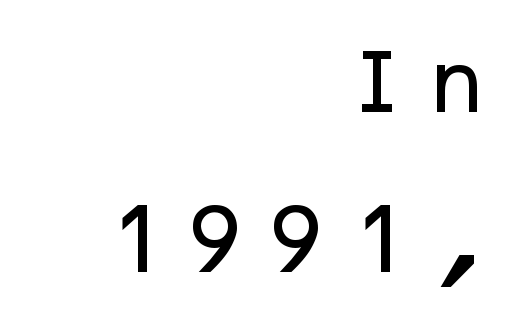
Q: Is the text italic (slanted)? A: No, it is upright.
Q: Is the typeface a serif or a sans-serif typeface? A: Sans-serif.
Q: Is the text underlined? A: No.
Q: How is the paragraph aligned? A: Right-aligned.
Q: Is the spacing between letters normal or unusually wide? A: Unusually wide.
Q: Is the spacing between lines tight, normal or loose? A: Loose.
Q: Width (condensed, normal, or wide)? A: Normal.
Q: Stroke contrast? A: Low.
Q: x-height? A: Medium.
